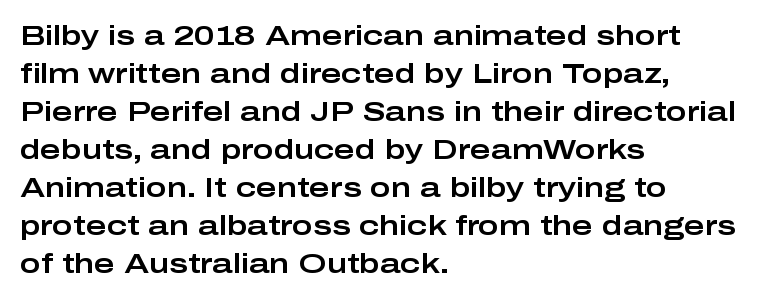
{"serif": "no", "italic": "no", "width": "wide", "stroke_contrast": "low", "x_height": "medium", "monospaced": "no", "underline": "no", "align": "left", "line_spacing": "normal", "line_spacing_ratio": 1.36, "letter_spacing": "normal", "letter_spacing_em": 0.0, "glyph_px": 28}
